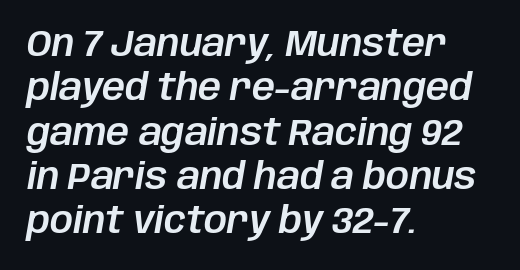
{"italic": "yes", "lean": "right", "slant_degrees": 10, "width": "normal", "stroke_contrast": "low", "x_height": "large", "monospaced": "no", "underline": "no", "align": "left", "line_spacing_ratio": 1.23, "letter_spacing": "normal", "letter_spacing_em": 0.0, "glyph_px": 36}
